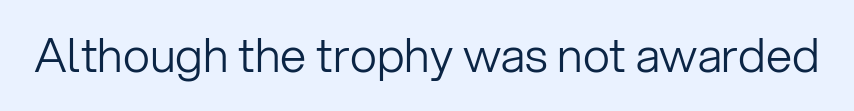
{"serif": "no", "italic": "no", "bold": "no", "weight": "light", "width": "normal", "stroke_contrast": "low", "x_height": "medium", "monospaced": "no", "underline": "no", "letter_spacing": "normal", "letter_spacing_em": 0.0, "glyph_px": 47}
